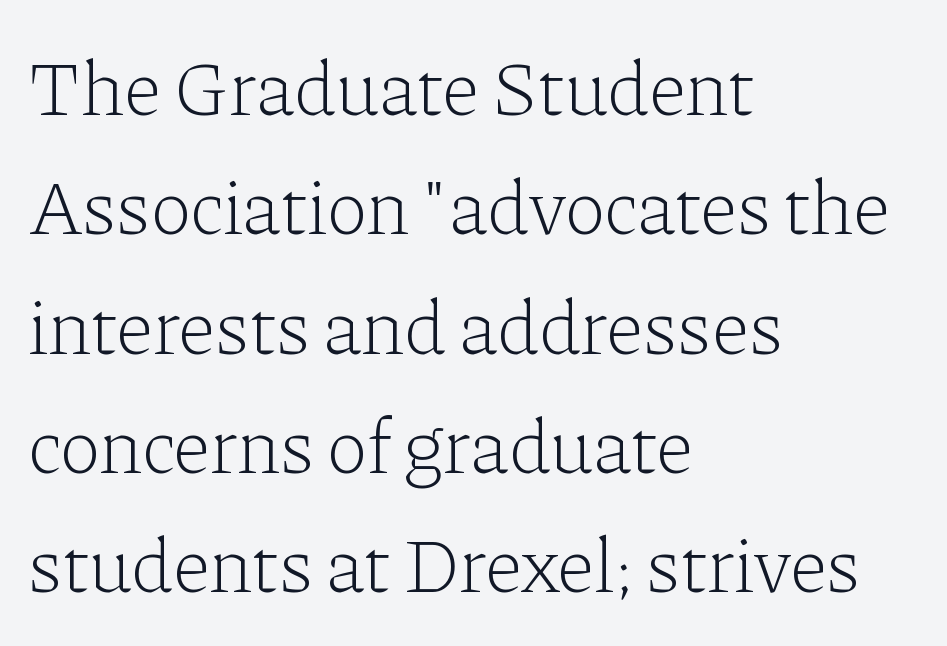
{"serif": "yes", "italic": "no", "bold": "no", "weight": "light", "width": "normal", "stroke_contrast": "low", "x_height": "medium", "monospaced": "no", "underline": "no", "align": "left", "line_spacing": "normal", "line_spacing_ratio": 1.53, "letter_spacing": "normal", "letter_spacing_em": 0.0, "glyph_px": 78}
